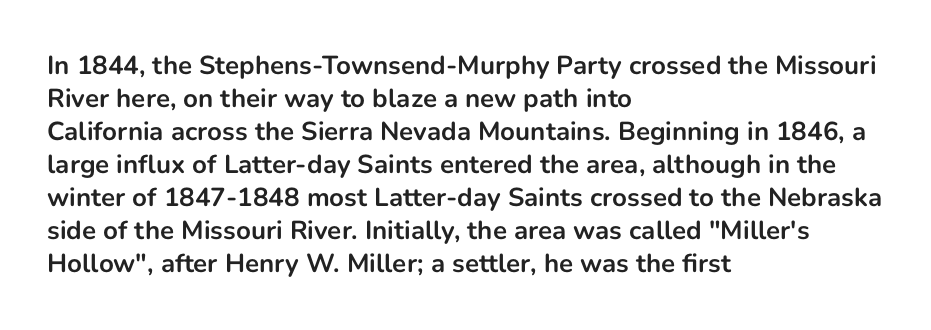
{"italic": "no", "bold": "yes", "underline": "no", "align": "left", "line_spacing": "normal", "line_spacing_ratio": 1.27, "letter_spacing": "normal", "letter_spacing_em": 0.0, "glyph_px": 26}
